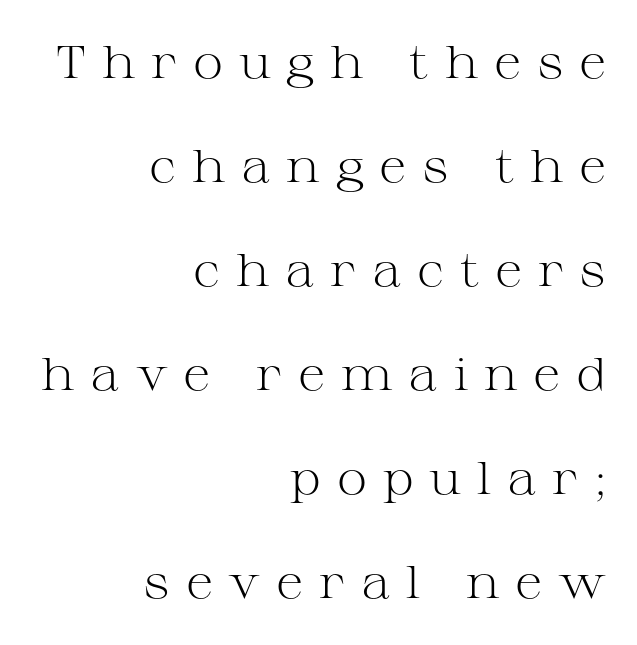
Does the type have serifs? Yes, each stem ends in a small foot. Proportional: the letters do not fall into vertical columns. Is the letter spacing exaggerated? Yes — the characters are pushed far apart. The area under the type is left untouched.
